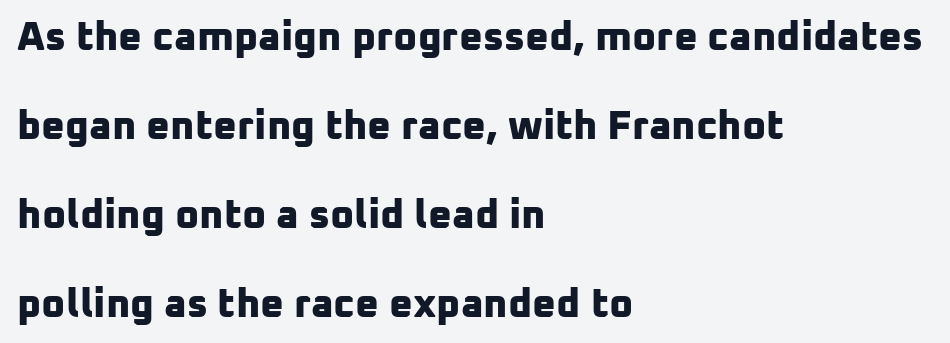
The image shows 41 px bold sans-serif type; set left-aligned, loose line spacing (2.17x), normal letter spacing, not underlined; low stroke contrast and a medium x-height.
